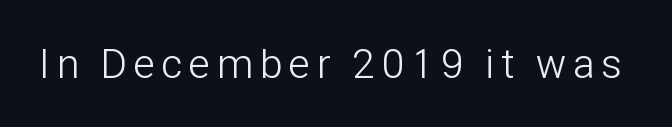
The image shows 41 px light, condensed sans-serif type, upright; set not underlined; low stroke contrast and a medium x-height.
